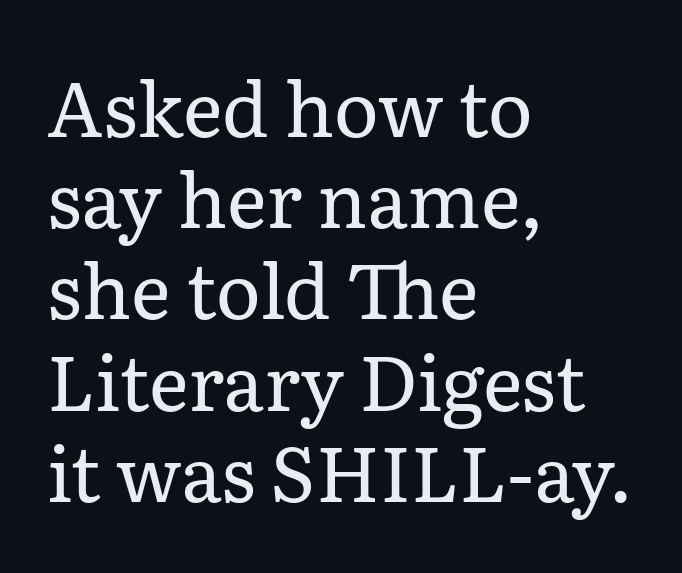
Q: Is the text bold? A: No.
Q: Is the text italic (slanted)? A: No, it is upright.
Q: Is the typeface a serif or a sans-serif typeface? A: Serif.
Q: Is the text underlined? A: No.
Q: How is the paragraph aligned? A: Left-aligned.
Q: Is the spacing between letters normal or unusually wide? A: Normal.
Q: Width (condensed, normal, or wide)? A: Normal.
Q: Stroke contrast? A: Low.
Q: x-height? A: Medium.
Q: Monospaced? A: No.
